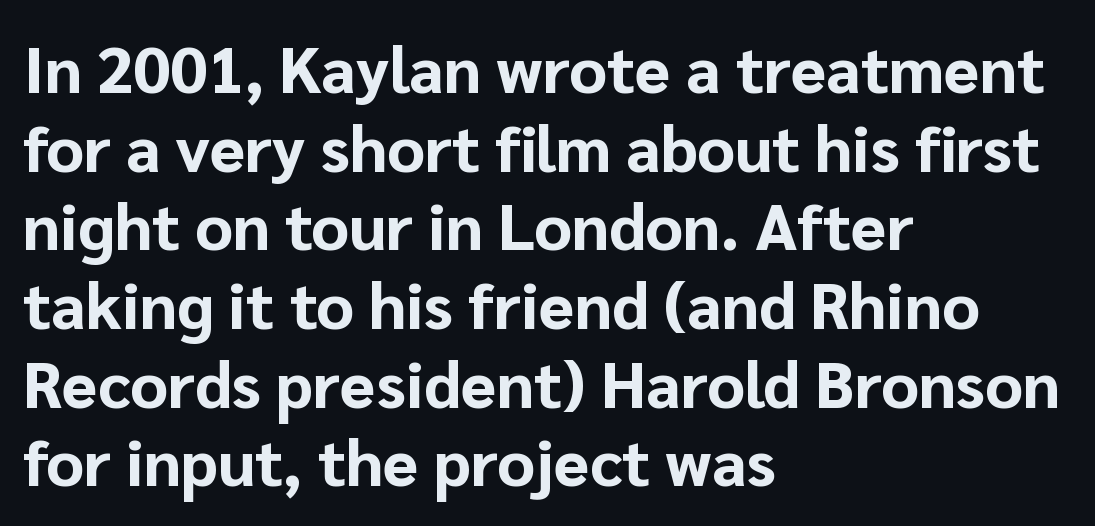
Does extra space separate the letters? No, they use regular spacing. Only glyphs here, with clear space below each row. Character widths vary here, with narrow letters taking less room than wide ones. These lines are composed in type without serifs.
